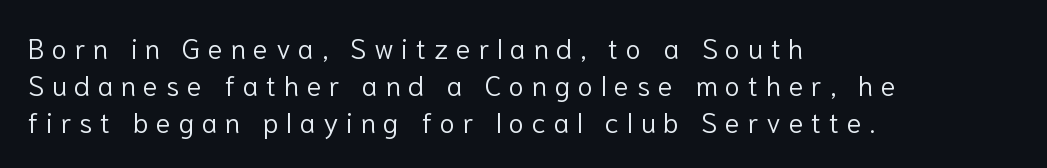
Q: Is the text bold? A: No.
Q: Is the text italic (slanted)? A: No, it is upright.
Q: Is the typeface a serif or a sans-serif typeface? A: Sans-serif.
Q: Is the text underlined? A: No.
Q: How is the paragraph aligned? A: Left-aligned.
Q: Is the spacing between letters normal or unusually wide? A: Unusually wide.
Q: Is the spacing between lines tight, normal or loose? A: Normal.
Q: Width (condensed, normal, or wide)? A: Normal.
Q: Stroke contrast? A: Low.
Q: x-height? A: Medium.
Q: Monospaced? A: No.
